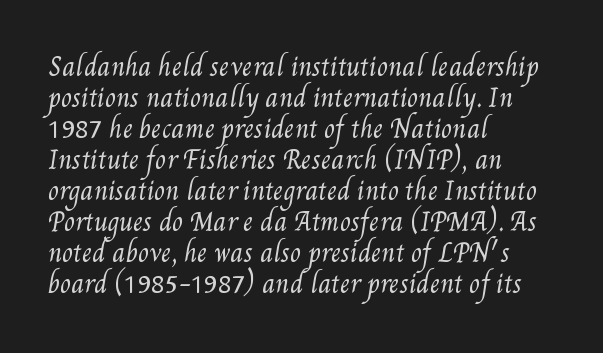
{"bold": "no", "underline": "no", "align": "left", "line_spacing_ratio": 1.24, "letter_spacing": "normal", "letter_spacing_em": 0.0, "glyph_px": 25}
